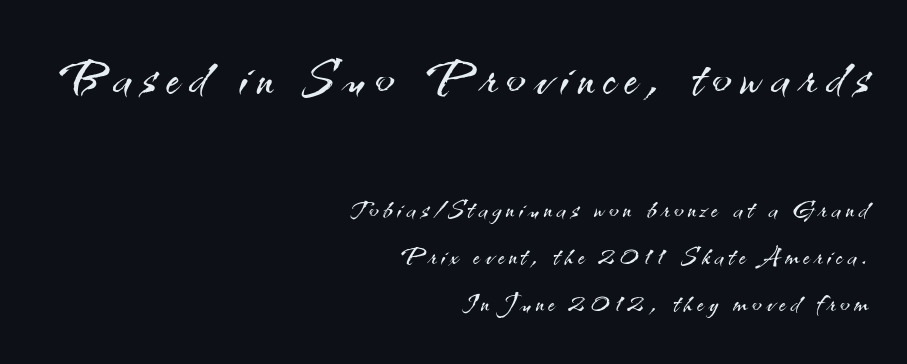
Line endings align vertically; line beginnings do not. The rows are spaced the way most documents space them. Varying glyph widths throughout — classic text-font behaviour. Each letter's strokes conclude bluntly, with no projecting serifs. Compare the two chunks: the upper has the greater cap height. Stems and bowls with no extra thickness — not bold.
